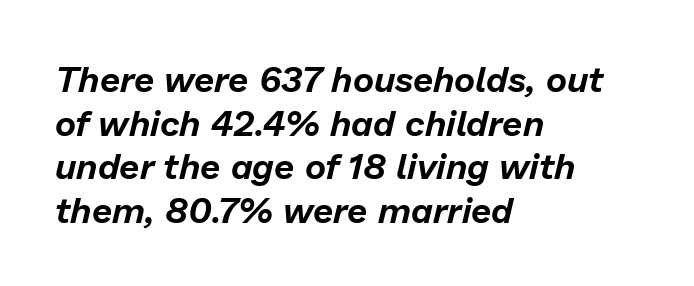
The image shows 36 px text type, italic (leaning right); set left-aligned, line spacing 1.21x, normal letter spacing, not underlined; low stroke contrast and a medium x-height.
